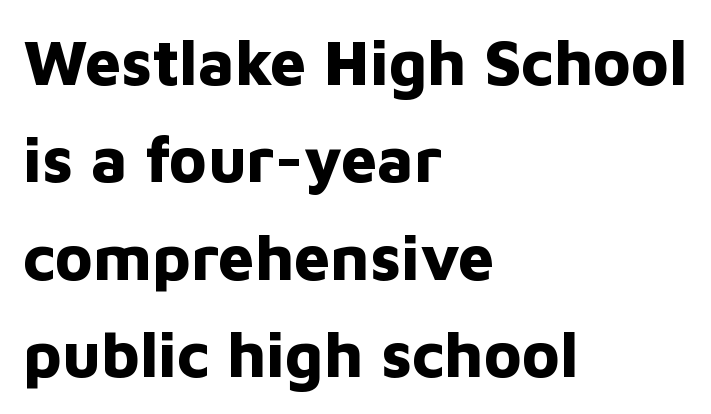
The typeface chosen for these lines omits serifs. The type sits square on the baseline with zero lean. Think of a printed novel: that variable character pitch is what you see here. The rendering uses a bold face; every stroke is thick and dark.
